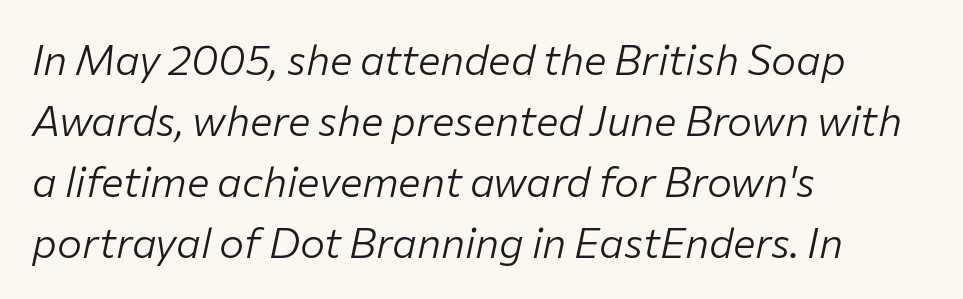
Q: Is the text bold? A: No.
Q: Is the text italic (slanted)? A: Yes, it leans right by about 12 degrees.
Q: Is the text underlined? A: No.
Q: How is the paragraph aligned? A: Left-aligned.
Q: Is the spacing between letters normal or unusually wide? A: Normal.
Q: Is the spacing between lines tight, normal or loose? A: Normal.
Q: Width (condensed, normal, or wide)? A: Normal.
Q: Stroke contrast? A: Low.
Q: x-height? A: Medium.
Q: Monospaced? A: No.
